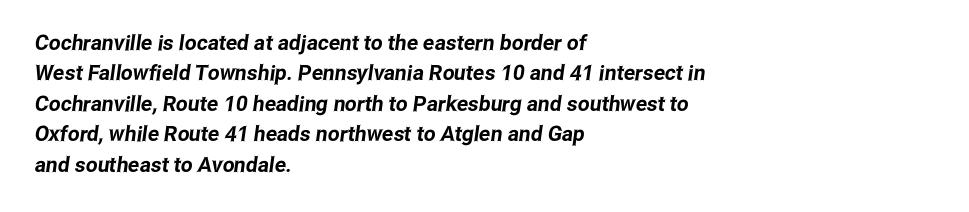
In CSS terms this would be text-align: left. Quick note: interline space is typical. Students, note that the glyphs here touch the page at normal intervals. This rendering features lettering with no underline.
